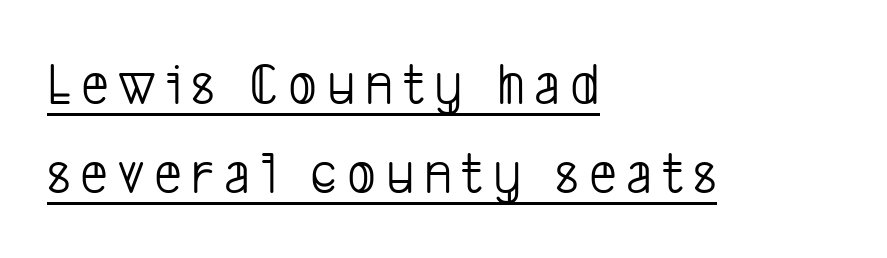
The image shows 61 px light, condensed sans-serif type; set left-aligned, normal line spacing (1.46x), underlined; low stroke contrast and a medium x-height.
